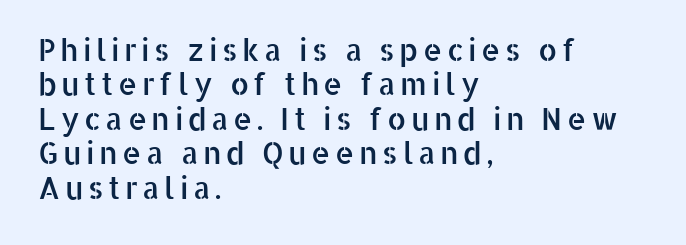
The image shows 30 px sans-serif type, upright; set left-aligned, tight line spacing (1.15x), not underlined; low stroke contrast and a medium x-height.
